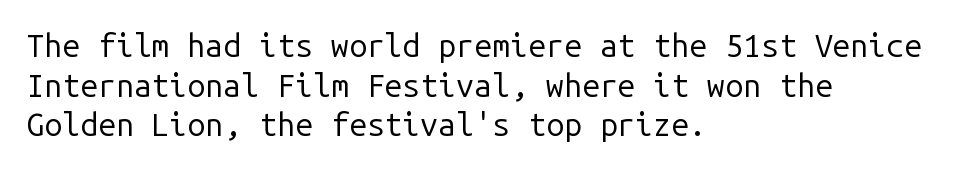
{"serif": "no", "italic": "no", "bold": "no", "weight": "regular", "width": "normal", "stroke_contrast": "low", "x_height": "medium", "monospaced": "yes", "underline": "no", "align": "left", "line_spacing_ratio": 1.24, "letter_spacing": "normal", "letter_spacing_em": 0.0, "glyph_px": 32}
